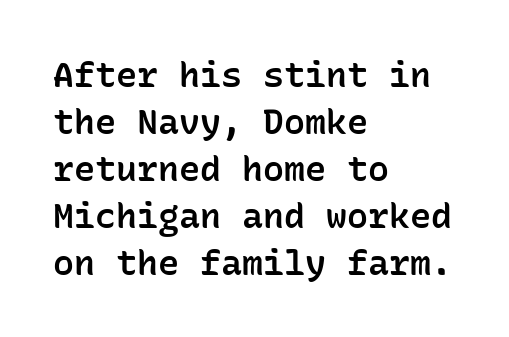
{"serif": "no", "italic": "no", "bold": "semi", "weight": "semibold", "width": "normal", "stroke_contrast": "low", "x_height": "medium", "monospaced": "yes", "underline": "no", "align": "left", "line_spacing": "normal", "line_spacing_ratio": 1.34, "letter_spacing": "normal", "letter_spacing_em": 0.0, "glyph_px": 35}
